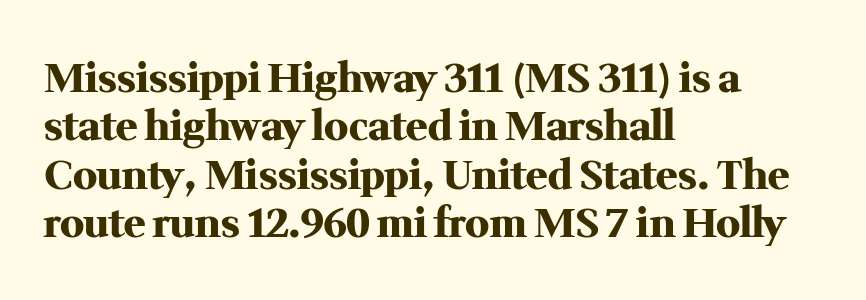
The image shows 40 px heavy serif type, upright; set left-aligned, line spacing 1.21x, normal letter spacing, not underlined; medium stroke contrast and a medium x-height.
